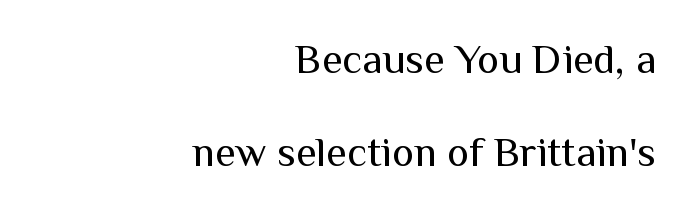
The image shows 42 px regular-weight sans-serif type, upright; set right-aligned, loose line spacing (2.22x), normal letter spacing, not underlined; medium stroke contrast and a medium x-height.
